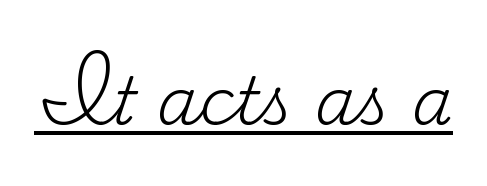
Old-style or modern, the face here clearly has serifs. Weight: not bold — regular or lighter. Look at the tracking — it's just the regular setting, nothing added. The passage shown is typed in a proportional face where columns would drift.
